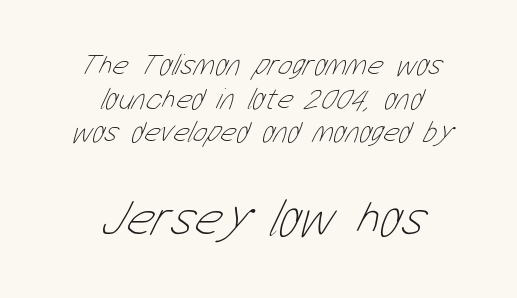
The image shows 52 px thin, condensed type; set centered, tight line spacing (1.12x), normal letter spacing, not underlined; the second (bottom) block is 1.73x larger; low stroke contrast and a medium x-height.
